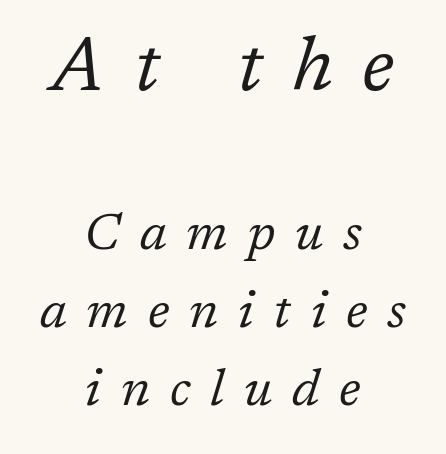
Anything drawn beneath the words? Only blank space. Posture: slanted. Which chunk is bigger? The first one — the top block dwarfs the bottom. These lines are composed in type with serifs. The type is letterspaced generously, with wide tracking. Successive baselines arrive at the customary interval.
